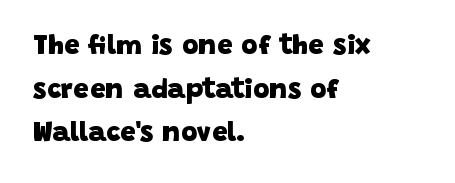
Each new line begins a customary step beneath the previous one. Tracking value appears to be zero — textbook default spacing. Font category for this specimen: sans-serif. Looks like regular typesetting: each glyph gets only the width it needs. The compositor pushed each line to the left boundary. The space beneath each line is pristine and unruled.
